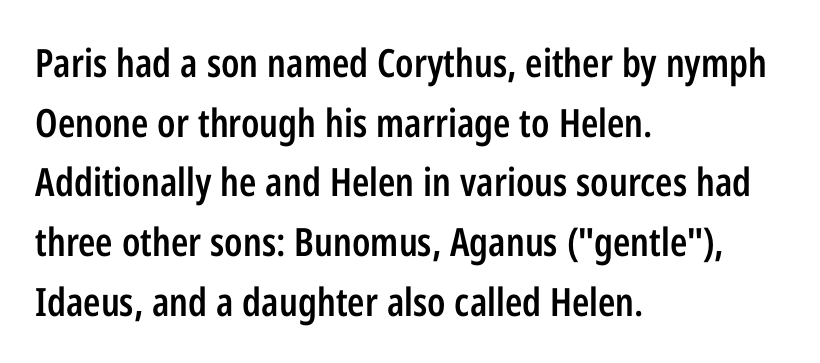
The image shows 39 px semibold, condensed sans-serif type, upright; set left-aligned, normal line spacing (1.53x), normal letter spacing, not underlined; low stroke contrast and a medium x-height.
